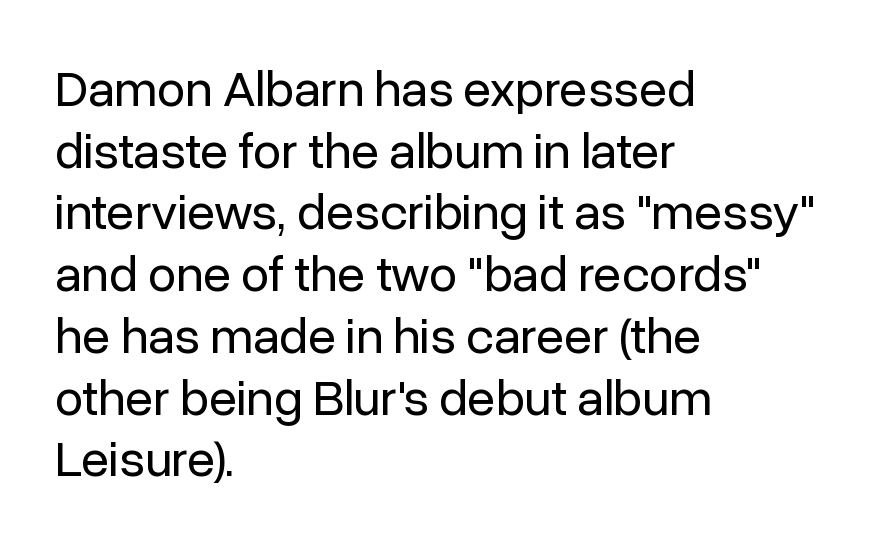
{"serif": "no", "italic": "no", "bold": "no", "weight": "regular", "width": "normal", "stroke_contrast": "low", "x_height": "medium", "monospaced": "no", "underline": "no", "align": "left", "line_spacing_ratio": 1.21, "letter_spacing": "normal", "letter_spacing_em": 0.0, "glyph_px": 51}
